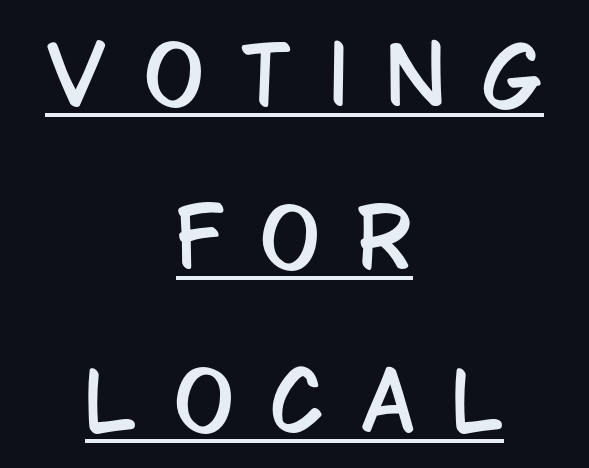
The passage shown is typed in a proportional face where columns would drift. The specimen reads as upright at a glance. Teacher's note: observe the equal gaps on both sides — that is centered alignment. The type family on display is of the sans-serif kind. The line texture is sparse and dotted thanks to wide tracking. What decoration does the sample have? An underline.
